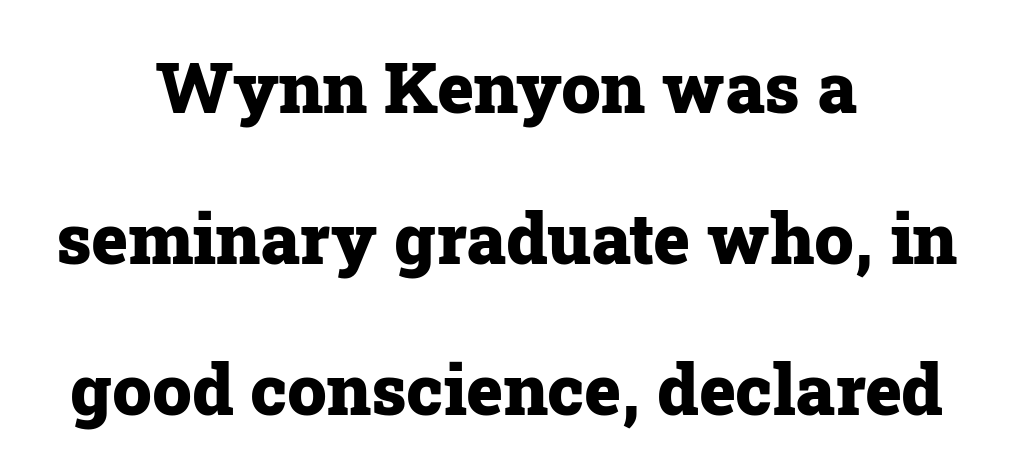
The image shows 70 px heavy serif type, upright; set centered, loose line spacing (2.16x), normal letter spacing, not underlined; low stroke contrast and a medium x-height.
